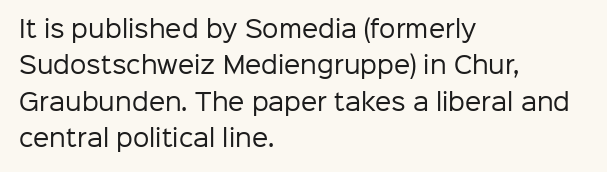
{"italic": "no", "bold": "no", "underline": "no", "align": "left", "line_spacing": "normal", "line_spacing_ratio": 1.58, "letter_spacing": "normal", "letter_spacing_em": 0.0, "glyph_px": 23}
